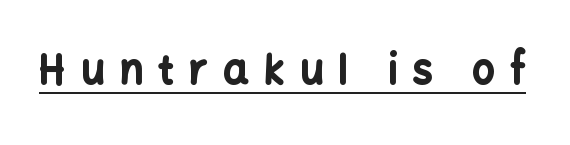
Q: Is the text bold? A: Yes.
Q: Is the text italic (slanted)? A: No, it is upright.
Q: Is the typeface a serif or a sans-serif typeface? A: Sans-serif.
Q: Is the text underlined? A: Yes.
Q: Is the spacing between letters normal or unusually wide? A: Unusually wide.
Q: Width (condensed, normal, or wide)? A: Normal.
Q: Stroke contrast? A: Low.
Q: x-height? A: Medium.
Q: Monospaced? A: No.
